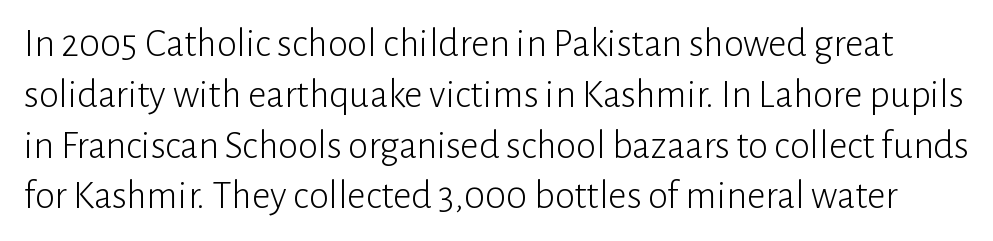
{"serif": "no", "italic": "no", "bold": "no", "weight": "light", "width": "normal", "stroke_contrast": "low", "x_height": "medium", "monospaced": "no", "underline": "no", "line_spacing": "normal", "line_spacing_ratio": 1.27, "letter_spacing": "normal", "letter_spacing_em": 0.0, "glyph_px": 40}
